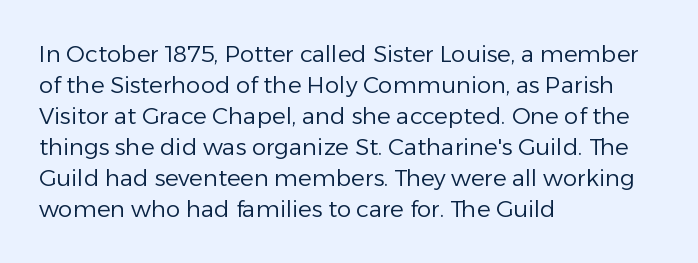
{"italic": "no", "bold": "no", "underline": "no", "align": "left", "line_spacing": "normal", "line_spacing_ratio": 1.35, "letter_spacing": "normal", "letter_spacing_em": 0.0, "glyph_px": 23}
